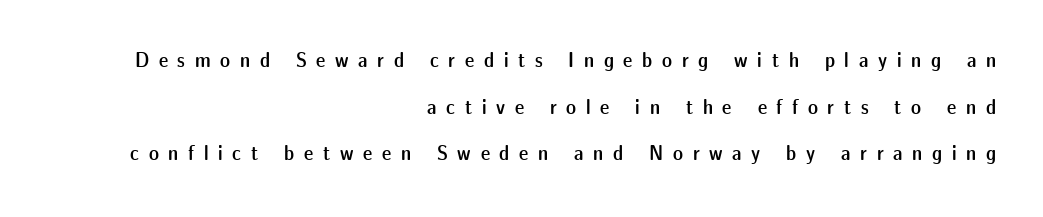
{"italic": "no", "bold": "semi", "underline": "no", "align": "right", "line_spacing": "loose", "line_spacing_ratio": 2.22, "letter_spacing": "wide", "letter_spacing_em": 0.46, "glyph_px": 21}
